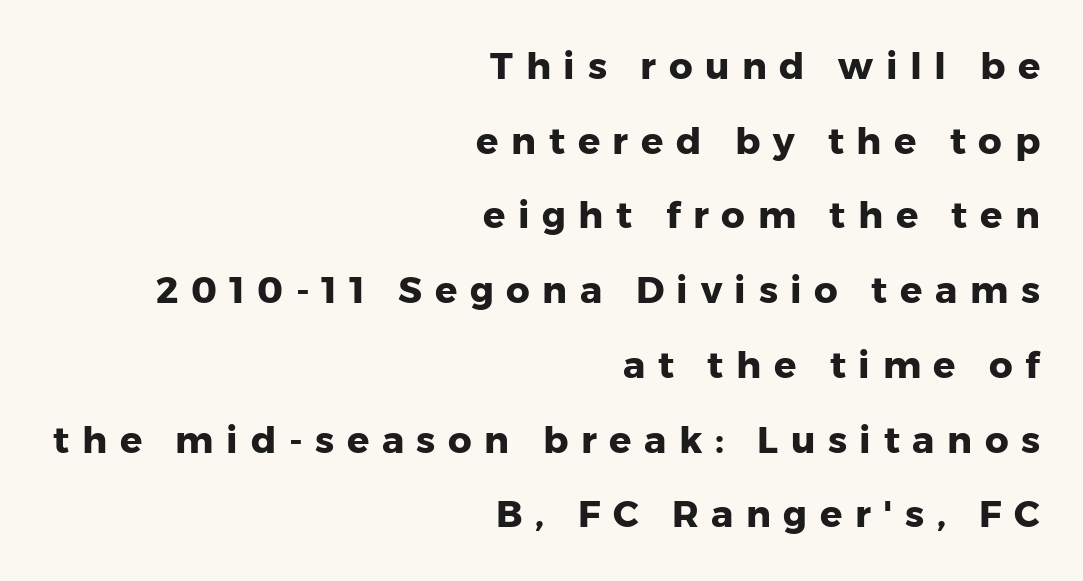
Is the letter spacing exaggerated? Yes — the characters are pushed far apart. If you measured baseline to baseline, you'd find a long distance. This is heavy type, rendered in bold. The space beneath each line is pristine and unruled.
